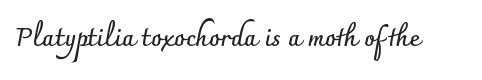
The image shows 25 px bold type; set normal letter spacing, not underlined.
